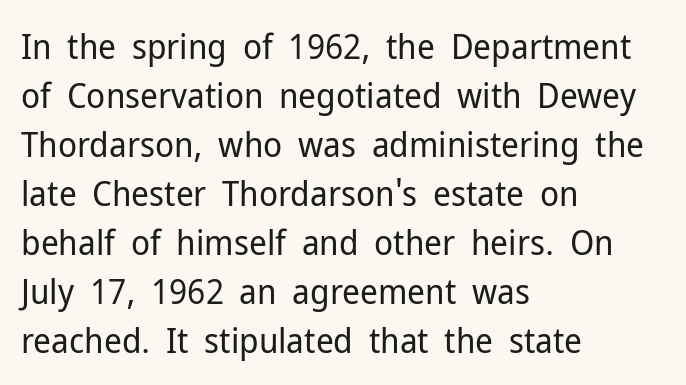
The text was rendered using a sans face with plain stroke endings. Words appear dense and cohesive because spacing is normal. This sample has the flowing, uneven cadence of proportional lettering. Every character sits straight up, as roman type does.
